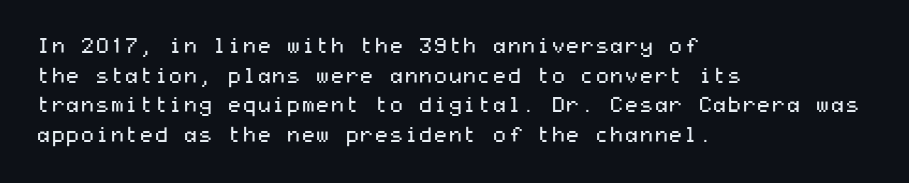
{"italic": "no", "bold": "no", "underline": "no", "align": "left", "line_spacing": "normal", "line_spacing_ratio": 1.41, "letter_spacing": "normal", "letter_spacing_em": 0.0, "glyph_px": 21}
